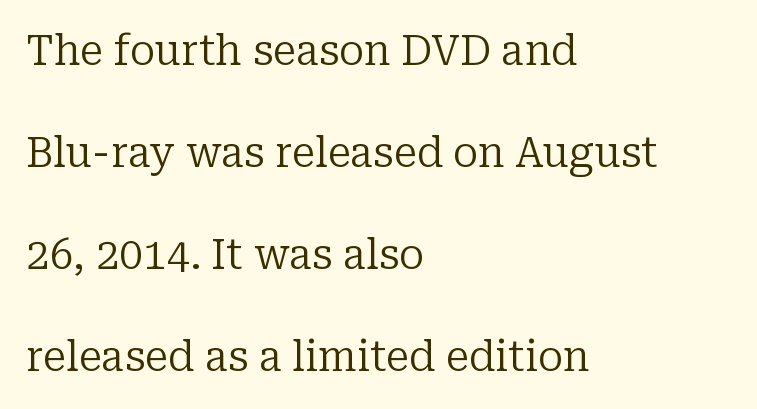
The image shows 42 px regular-weight serif type, upright; set left-aligned, loose line spacing (2.43x), normal letter spacing, not underlined; low stroke contrast and a medium x-height.
